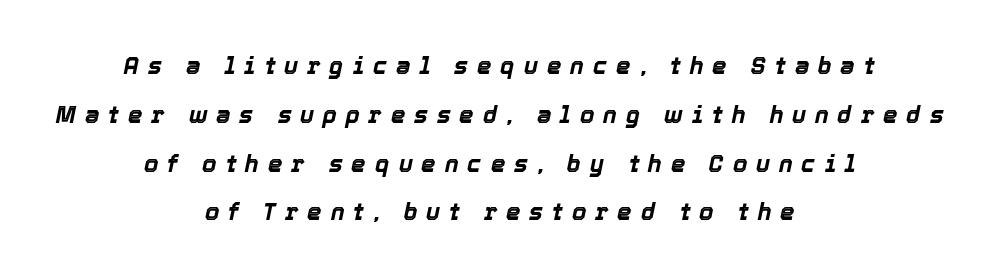
The image shows 23 px bold type, italic (leaning right); set centered, loose line spacing (2.12x), unusually wide letter spacing (+0.39 em), not underlined.
